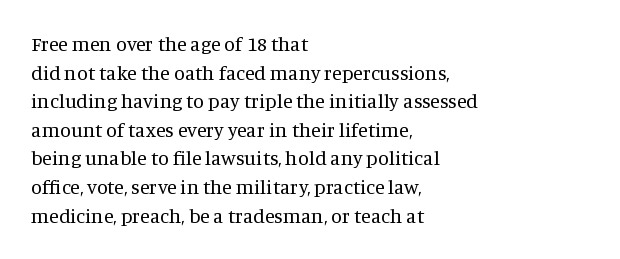
The image shows 20 px text type, upright; set left-aligned, normal line spacing (1.43x), normal letter spacing, not underlined.
